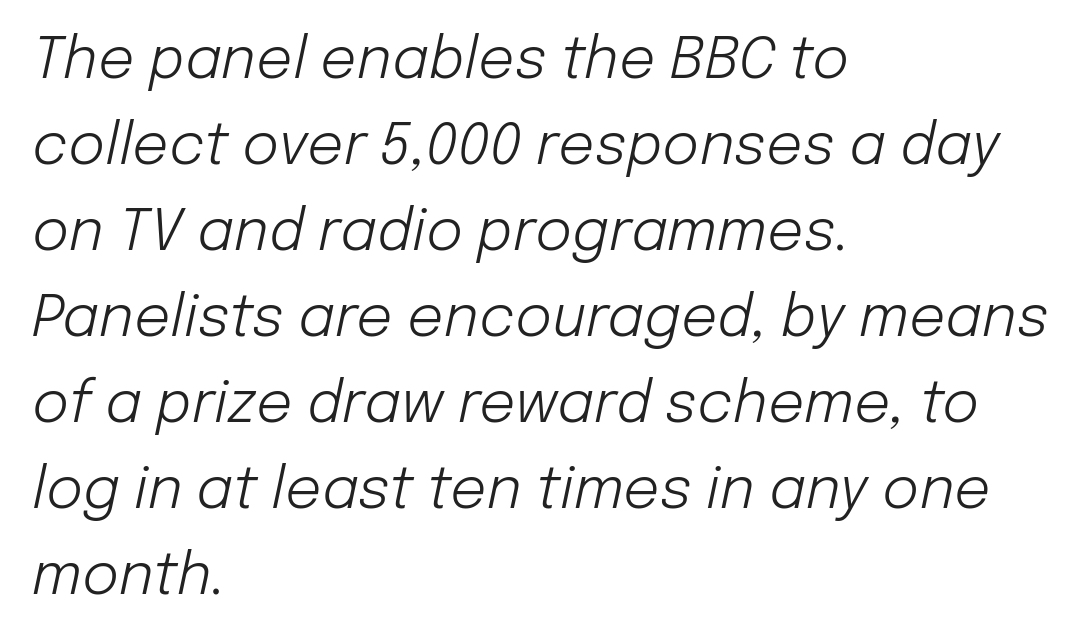
{"italic": "yes", "lean": "right", "slant_degrees": 12, "bold": "no", "weight": "light", "width": "normal", "stroke_contrast": "low", "x_height": "medium", "monospaced": "no", "underline": "no", "align": "left", "line_spacing": "normal", "line_spacing_ratio": 1.51, "letter_spacing": "normal", "letter_spacing_em": 0.0, "glyph_px": 57}
